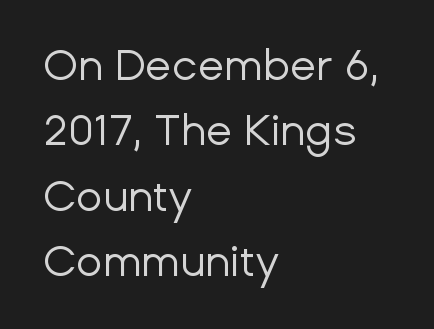
{"serif": "no", "italic": "no", "bold": "no", "weight": "regular", "width": "normal", "stroke_contrast": "low", "x_height": "medium", "monospaced": "no", "underline": "no", "align": "left", "line_spacing": "normal", "line_spacing_ratio": 1.52, "letter_spacing": "normal", "letter_spacing_em": 0.0, "glyph_px": 43}
